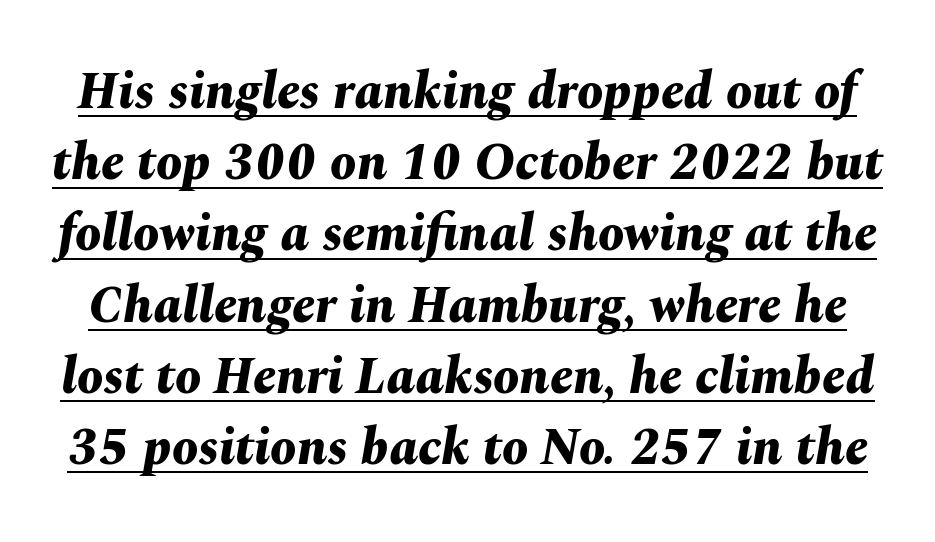
The letterforms sit shoulder to shoulder at normal distance. Does a line run under the words? Yes, clearly. This sample has the flowing, uneven cadence of proportional lettering. If you drew a line through each stem, it would be angled.
